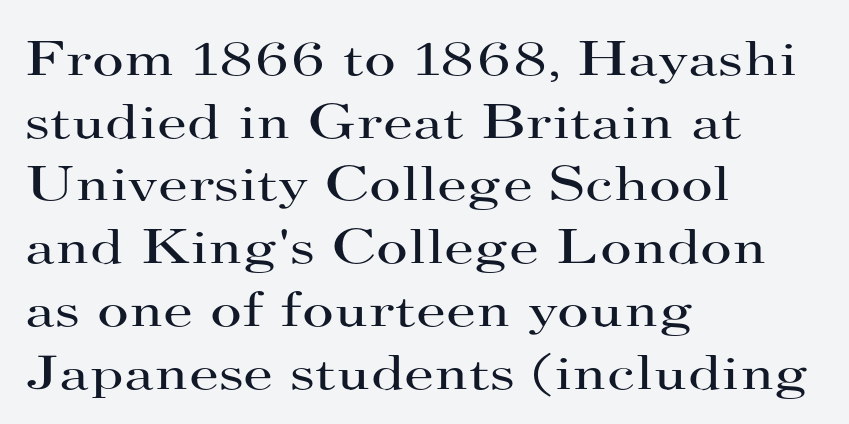
The image shows 49 px regular-weight, wide serif type, upright; set left-aligned, normal line spacing (1.28x), normal letter spacing, not underlined; high stroke contrast and a small x-height.
